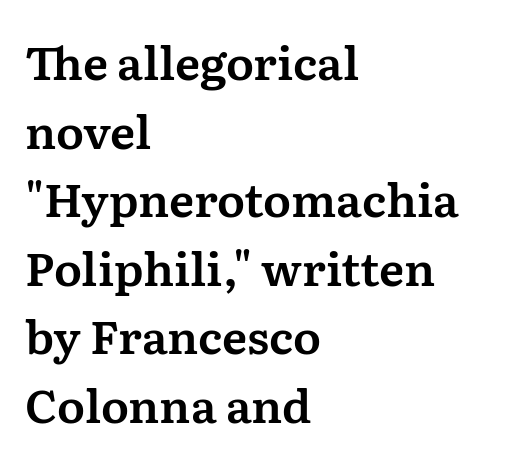
The image shows 46 px serif type, upright; set left-aligned, normal line spacing (1.49x), normal letter spacing, not underlined; medium stroke contrast and a medium x-height.
